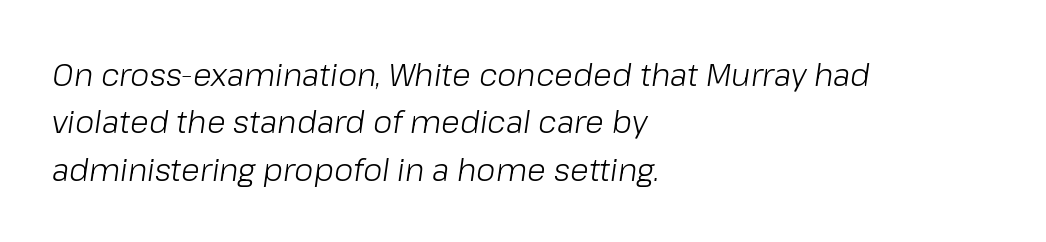
{"italic": "yes", "lean": "right", "slant_degrees": 8, "bold": "no", "weight": "light", "width": "normal", "stroke_contrast": "low", "x_height": "medium", "monospaced": "no", "underline": "no", "align": "left", "line_spacing": "normal", "line_spacing_ratio": 1.53, "letter_spacing": "normal", "letter_spacing_em": 0.0, "glyph_px": 31}
